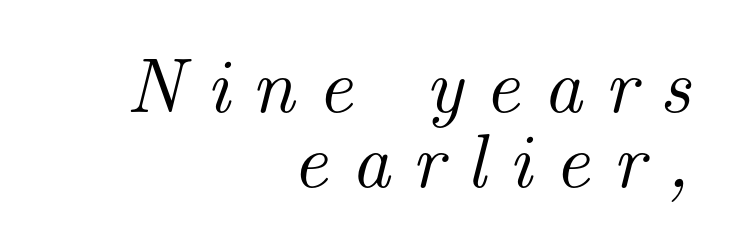
{"serif": "yes", "italic": "yes", "lean": "right", "slant_degrees": 14, "width": "normal", "stroke_contrast": "medium", "x_height": "small", "monospaced": "no", "underline": "no", "align": "right", "line_spacing": "tight", "line_spacing_ratio": 0.97, "letter_spacing": "wide", "letter_spacing_em": 0.29, "glyph_px": 77}
